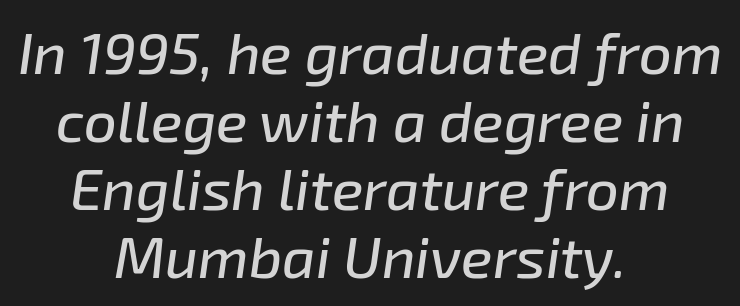
The passage shown has conventional tracking throughout. The passage shown is typed in a proportional face where columns would drift. Honestly, there is no underline to notice here at all. Slant detected: the letters are inclined.
